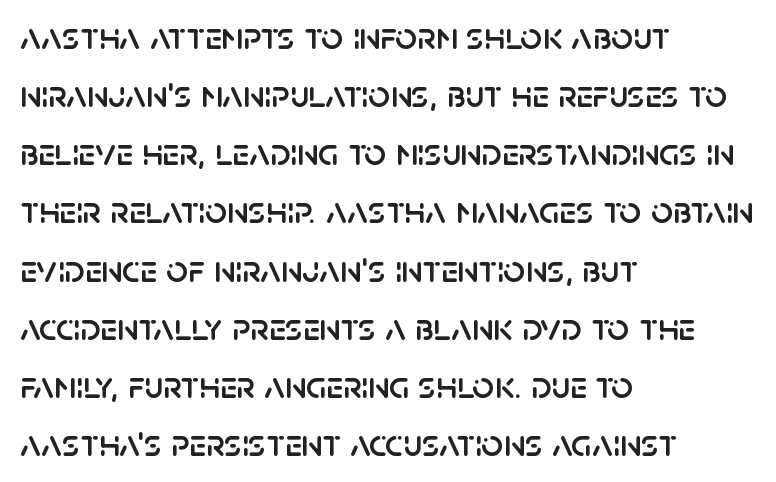
The image shows 38 px sans-serif type, upright; set left-aligned, normal line spacing (1.53x), normal letter spacing, not underlined; low stroke contrast and a large x-height.
